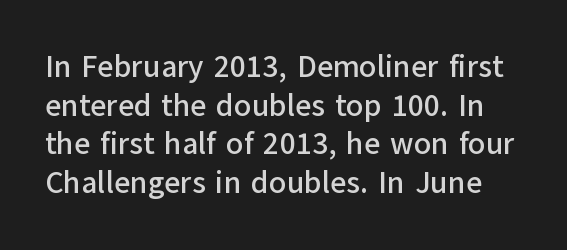
The image shows 31 px sans-serif type, upright; set normal line spacing (1.25x), normal letter spacing, not underlined; low stroke contrast and a medium x-height.
